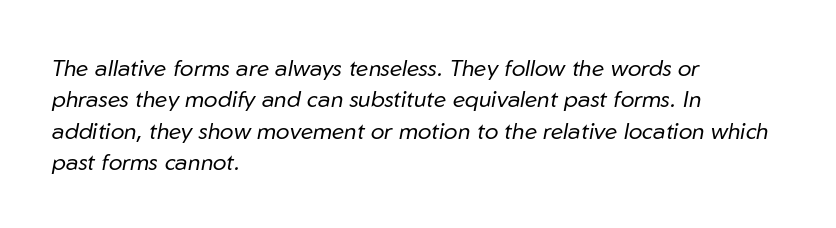
Q: Is the text bold? A: No.
Q: Is the text italic (slanted)? A: Yes, it leans right by about 10 degrees.
Q: Is the text underlined? A: No.
Q: How is the paragraph aligned? A: Left-aligned.
Q: Is the spacing between letters normal or unusually wide? A: Normal.
Q: Is the spacing between lines tight, normal or loose? A: Normal.
